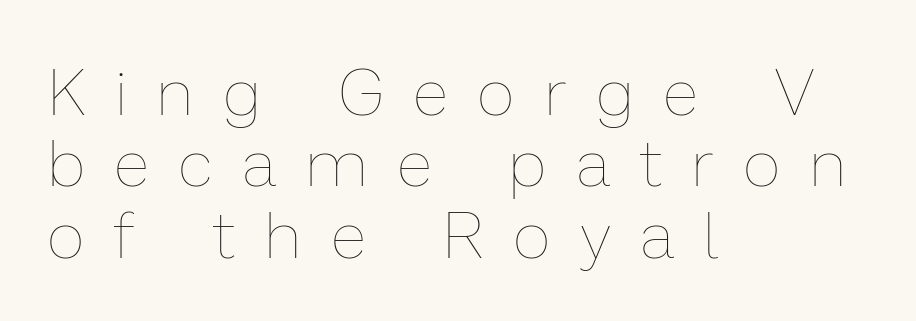
Q: Is the text bold? A: No.
Q: Is the text italic (slanted)? A: No, it is upright.
Q: Is the text underlined? A: No.
Q: How is the paragraph aligned? A: Left-aligned.
Q: Is the spacing between letters normal or unusually wide? A: Unusually wide.
Q: Is the spacing between lines tight, normal or loose? A: Tight.
Q: Width (condensed, normal, or wide)? A: Normal.
Q: Stroke contrast? A: Low.
Q: x-height? A: Medium.
Q: Monospaced? A: No.
